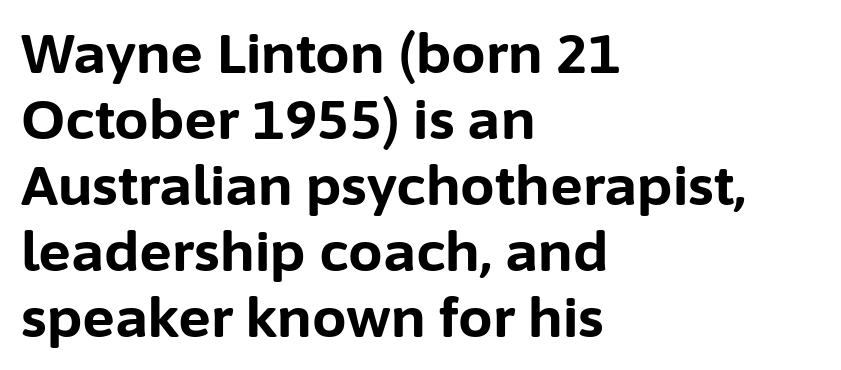
Q: Is the text bold? A: Yes.
Q: Is the text italic (slanted)? A: No, it is upright.
Q: Is the typeface a serif or a sans-serif typeface? A: Sans-serif.
Q: Is the text underlined? A: No.
Q: How is the paragraph aligned? A: Left-aligned.
Q: Is the spacing between letters normal or unusually wide? A: Normal.
Q: Width (condensed, normal, or wide)? A: Normal.
Q: Stroke contrast? A: Low.
Q: x-height? A: Medium.
Q: Monospaced? A: No.
